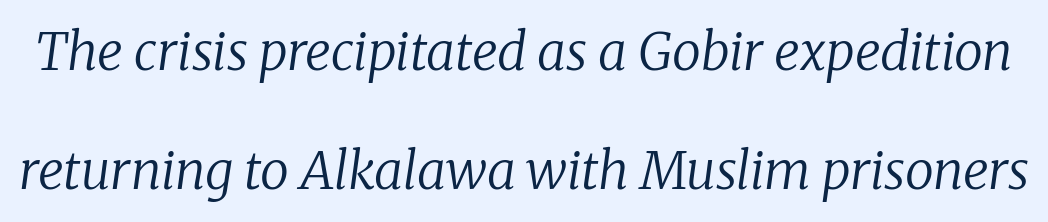
{"serif": "yes", "italic": "yes", "lean": "right", "slant_degrees": 8, "bold": "no", "weight": "regular", "width": "normal", "stroke_contrast": "low", "x_height": "medium", "monospaced": "no", "underline": "no", "line_spacing": "loose", "line_spacing_ratio": 2.28, "letter_spacing": "normal", "letter_spacing_em": 0.0, "glyph_px": 52}
